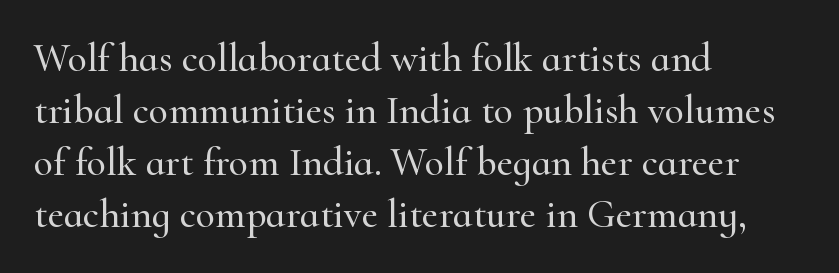
The image shows 40 px serif type, upright; set left-aligned, normal line spacing (1.3x), normal letter spacing, not underlined; high stroke contrast and a small x-height.
